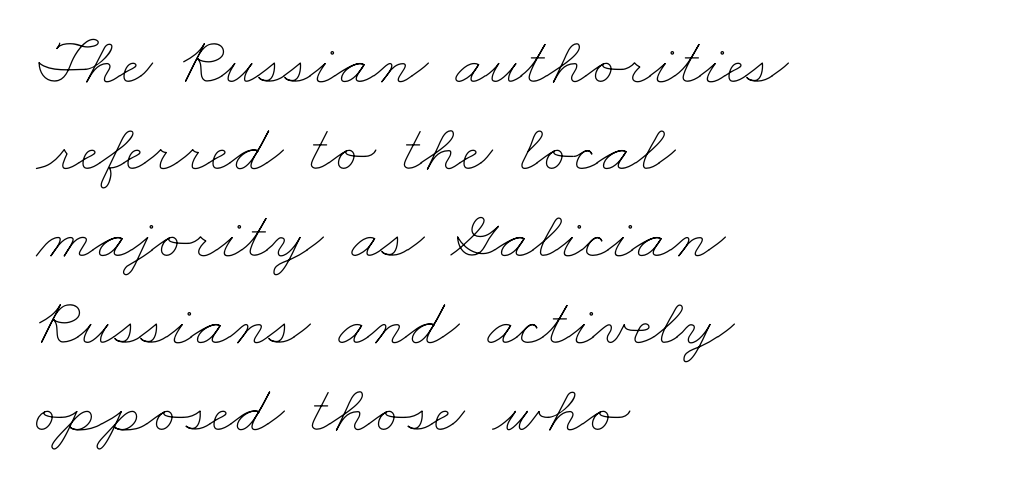
Q: Is the text bold? A: No.
Q: Is the text underlined? A: No.
Q: How is the paragraph aligned? A: Left-aligned.
Q: Is the spacing between letters normal or unusually wide? A: Normal.
Q: Is the spacing between lines tight, normal or loose? A: Normal.
Q: Width (condensed, normal, or wide)? A: Wide.
Q: Stroke contrast? A: Low.
Q: x-height? A: Small.
Q: Monospaced? A: No.
